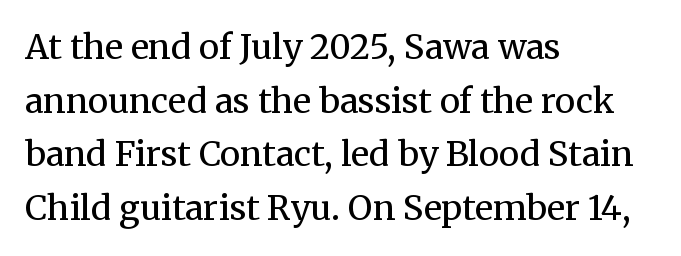
Q: Is the text bold? A: No.
Q: Is the text italic (slanted)? A: No, it is upright.
Q: Is the typeface a serif or a sans-serif typeface? A: Serif.
Q: Is the text underlined? A: No.
Q: How is the paragraph aligned? A: Left-aligned.
Q: Is the spacing between letters normal or unusually wide? A: Normal.
Q: Is the spacing between lines tight, normal or loose? A: Normal.
Q: Width (condensed, normal, or wide)? A: Normal.
Q: Stroke contrast? A: Medium.
Q: x-height? A: Medium.
Q: Monospaced? A: No.
